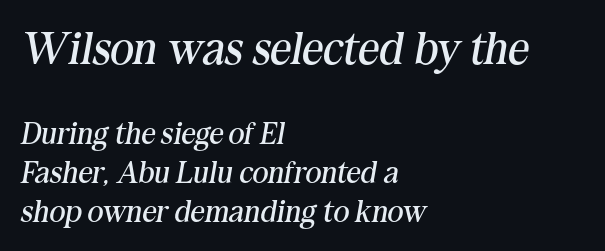
Look at the bottom of the vertical strokes: they flare into serifs here. Line spacing here is normal. The passage shown is not underscored anywhere. Think of a printed novel: that variable character pitch is what you see here. Slant detected: the letters are inclined. These lines stack with their left ends in a neat column.
